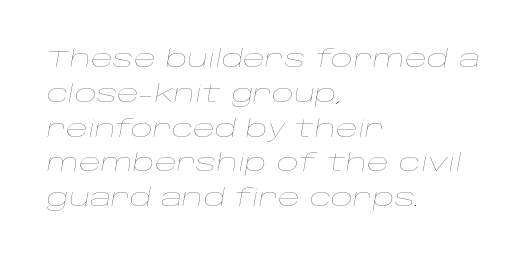
{"italic": "yes", "lean": "right", "slant_degrees": 10, "bold": "no", "underline": "no", "align": "left", "line_spacing": "normal", "line_spacing_ratio": 1.45, "letter_spacing": "normal", "letter_spacing_em": 0.0, "glyph_px": 24}
